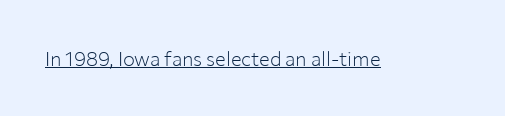
Q: Is the text bold? A: No.
Q: Is the text italic (slanted)? A: No, it is upright.
Q: Is the text underlined? A: Yes.
Q: Is the spacing between letters normal or unusually wide? A: Normal.
